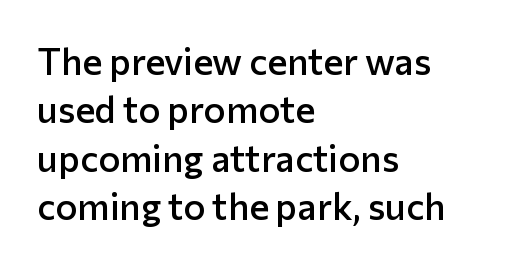
The image shows 37 px semibold sans-serif type, upright; set left-aligned, normal line spacing (1.31x), normal letter spacing, not underlined; low stroke contrast and a medium x-height.
